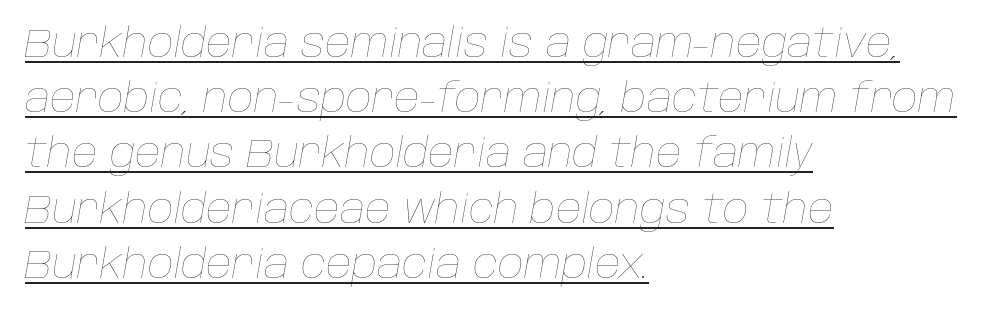
The image shows 40 px thin type, italic (leaning right); set left-aligned, normal line spacing (1.38x), normal letter spacing, underlined; low stroke contrast and a large x-height.
